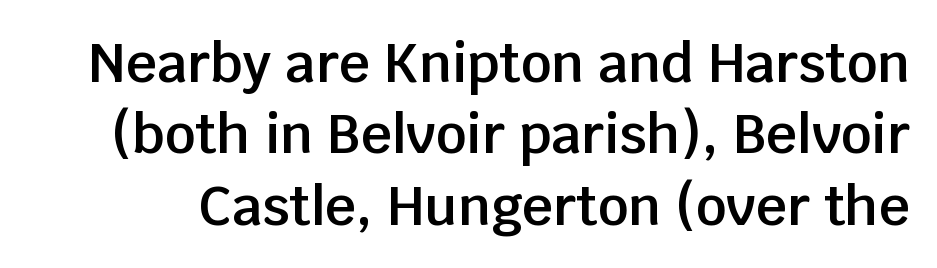
Descender tails drop into unmarked territory. The letters advance in unequal steps, a hallmark of proportional type. Rows of type keep a routine distance in the vertical direction. Moderately thickened strokes mark this as semibold type. A roman cut, with each character standing at attention. No feet cap the strokes, marking this as sans-serif type.
